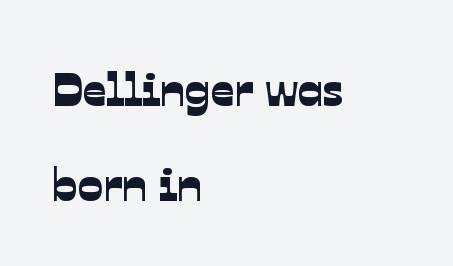
Widely set lines give the paragraph a tall, airy silhouette. Honestly, the letter spacing is just normal — you wouldn't notice it. The paragraph shown leans on its left margin. The specimen omits any rule beneath the text block's lines.
